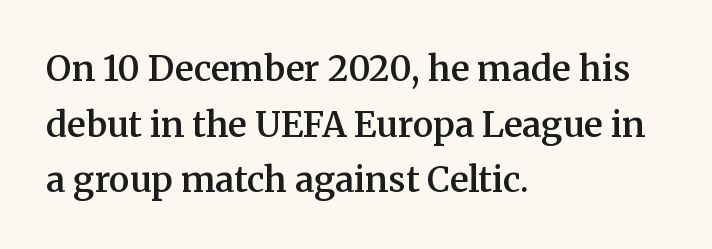
Descender tails drop into unmarked territory. The font is running at a semibold setting, under full bold. Notice how descenders clear the ascenders below comfortably — that's standard leading. A classic flush-left, rag-right setting is used for this passage. The rendering uses natural spacing where letterforms have individual widths. The letters carry serifs — small finishing strokes at the ends of their stems.
